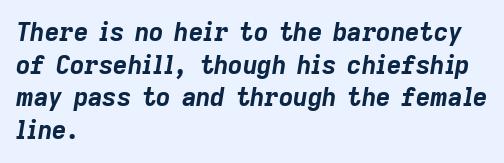
Posture: slanted. Here the glyphs are tracked normally, forming tight word shapes. The face used here has the dense, thick strokes of a bold. These lines sit exactly where default settings would place them. Every row of glyphs begins at an identical x-position on the left.
